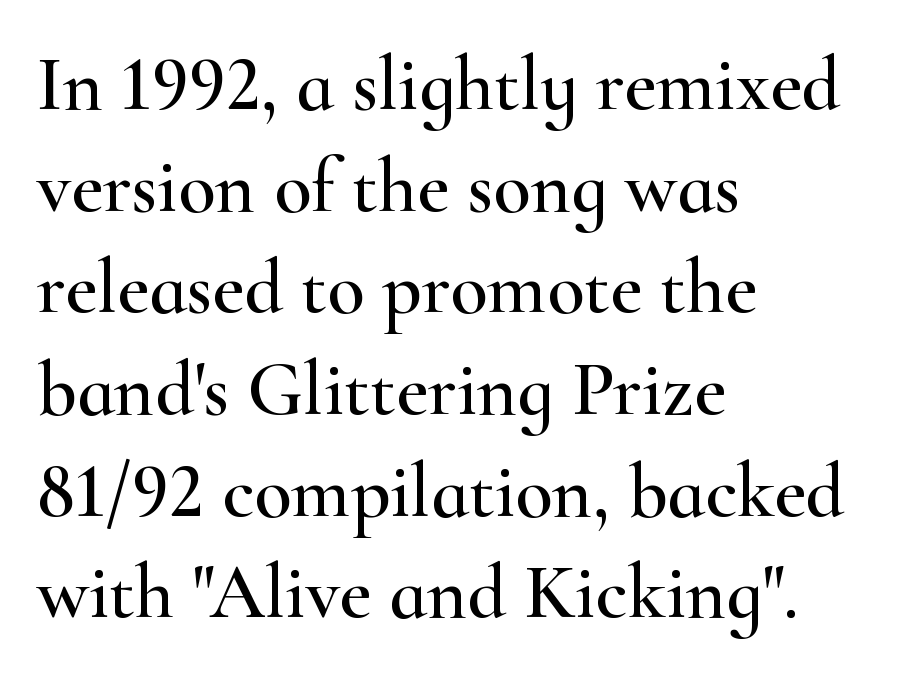
Q: Is the text italic (slanted)? A: No, it is upright.
Q: Is the typeface a serif or a sans-serif typeface? A: Serif.
Q: Is the text underlined? A: No.
Q: How is the paragraph aligned? A: Left-aligned.
Q: Is the spacing between letters normal or unusually wide? A: Normal.
Q: Is the spacing between lines tight, normal or loose? A: Normal.
Q: Width (condensed, normal, or wide)? A: Wide.
Q: Stroke contrast? A: High.
Q: x-height? A: Small.
Q: Monospaced? A: No.
